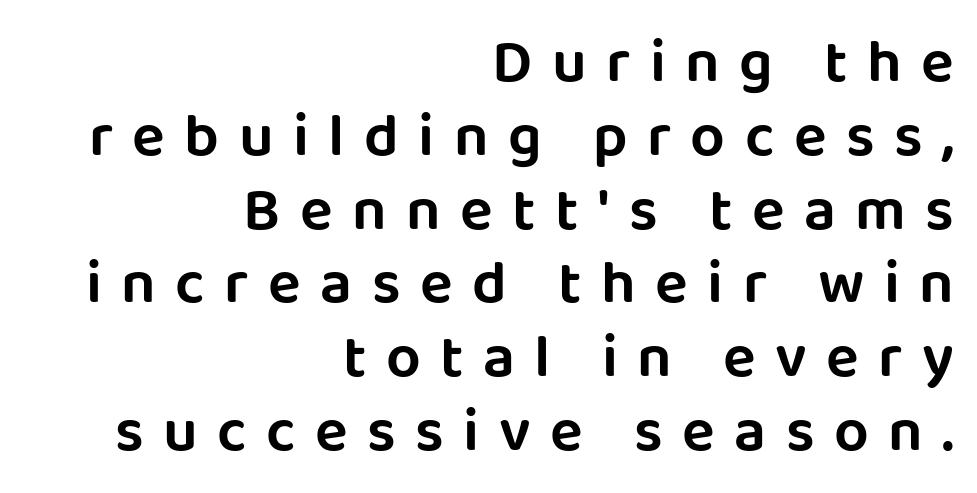
This rendering features lettering with no underline. If you drew a ruler down the right edge, every line would touch it. The rendering uses natural spacing where letterforms have individual widths. To sum up the face: it is a sans, with no serifs.
